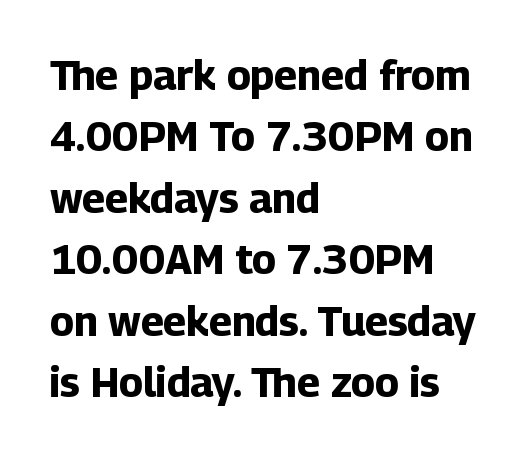
Quick note: interline space is typical. The typeface chosen for these lines omits serifs. The face used here is proportionally spaced, like ordinary book or web type. As a designer I'd log this as weight 700, bold. The words here are not underlined.
